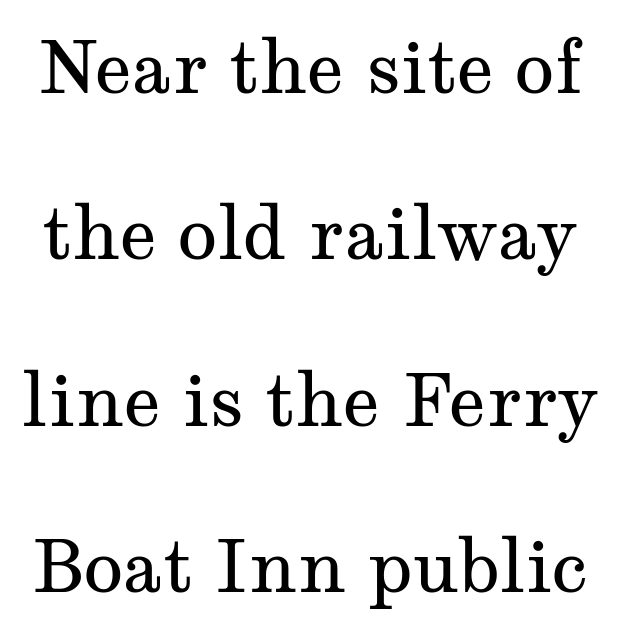
{"serif": "yes", "italic": "no", "bold": "no", "weight": "regular", "width": "wide", "stroke_contrast": "medium", "x_height": "medium", "monospaced": "no", "underline": "no", "line_spacing": "loose", "line_spacing_ratio": 2.28, "letter_spacing": "normal", "letter_spacing_em": 0.0, "glyph_px": 73}
